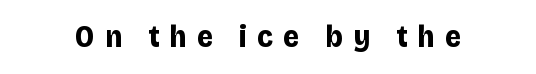
The image shows 31 px bold sans-serif type, upright; set unusually wide letter spacing (+0.32 em), not underlined; low stroke contrast and a large x-height.
